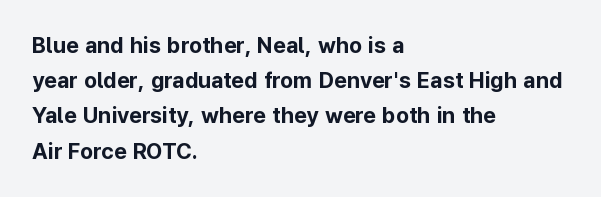
{"italic": "no", "bold": "yes", "underline": "no", "align": "left", "line_spacing": "normal", "line_spacing_ratio": 1.6, "letter_spacing": "normal", "letter_spacing_em": 0.0, "glyph_px": 22}
